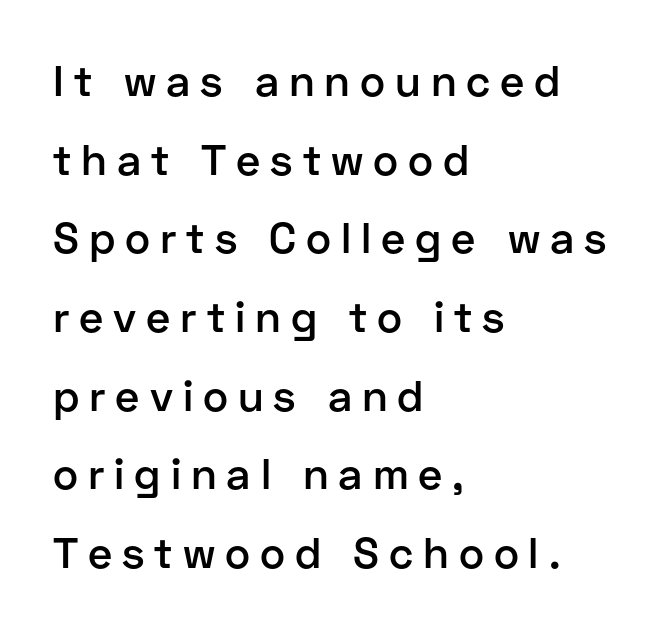
Q: Is the text bold? A: Semi-bold.
Q: Is the text italic (slanted)? A: No, it is upright.
Q: Is the typeface a serif or a sans-serif typeface? A: Sans-serif.
Q: Is the text underlined? A: No.
Q: How is the paragraph aligned? A: Left-aligned.
Q: Is the spacing between letters normal or unusually wide? A: Unusually wide.
Q: Width (condensed, normal, or wide)? A: Normal.
Q: Stroke contrast? A: Low.
Q: x-height? A: Medium.
Q: Monospaced? A: No.
